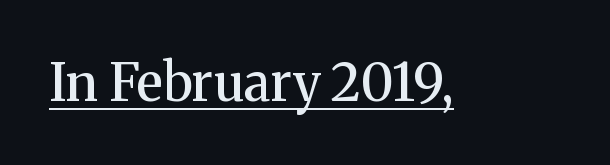
What decoration does the sample have? An underline. The font's upright variant was chosen for this text. Students, this is semibold: more ink than regular, less than bold. You can tell from the footed stems that serif type was used. Do the characters align in a grid? No, the font is proportional. What stands out about the letter spacing? Nothing — it is the standard amount.
